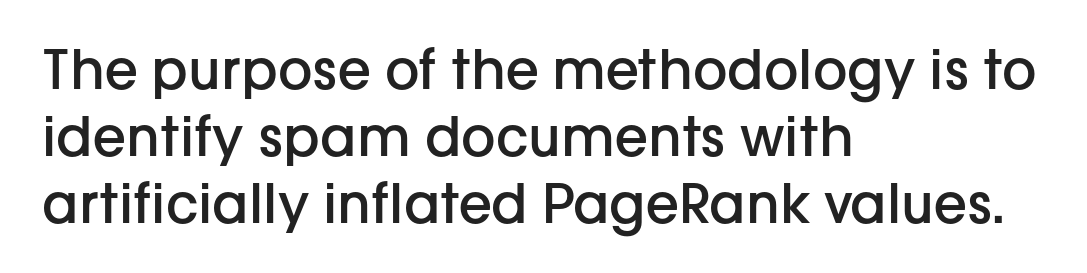
The image shows 54 px semibold sans-serif type, upright; set left-aligned, line spacing 1.24x, normal letter spacing, not underlined; low stroke contrast and a medium x-height.
